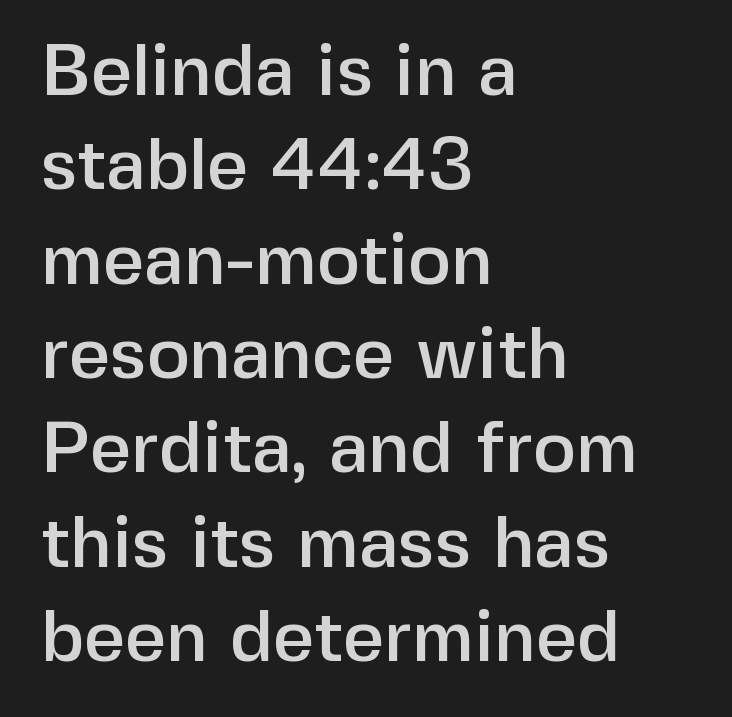
Notice how the passage keeps a crisp vertical edge on the left only. Descenders are the only things crossing below the line. Designer's note — italics off, roman on. Summary of vertical rhythm: regular, with standard interline spacing.
